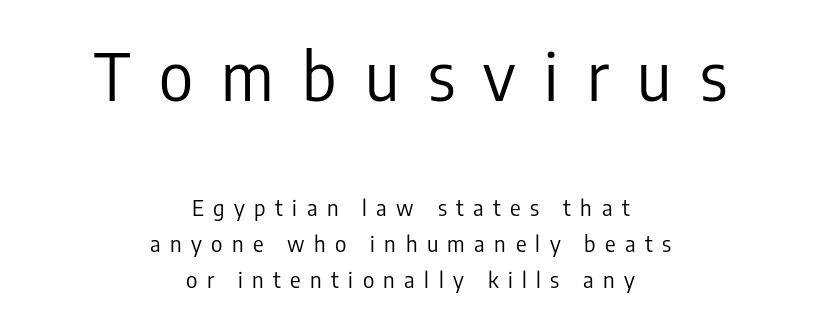
The face used here appears at its bigger size in the upper chunk. Check under the words: just untouched page. Characters follow at a spacing far wider than the type designer built in. Notice how the passage keeps no hard edge, just a central spine. The face used here is proportionally spaced, like ordinary book or web type. Stems and bowls with no extra thickness — not bold.
